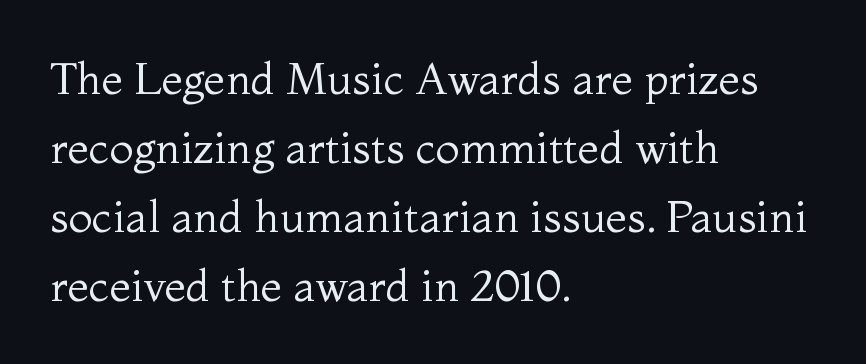
{"serif": "yes", "italic": "no", "bold": "no", "weight": "regular", "width": "normal", "stroke_contrast": "medium", "x_height": "medium", "monospaced": "no", "underline": "no", "align": "left", "line_spacing": "normal", "line_spacing_ratio": 1.57, "letter_spacing": "normal", "letter_spacing_em": 0.0, "glyph_px": 44}
